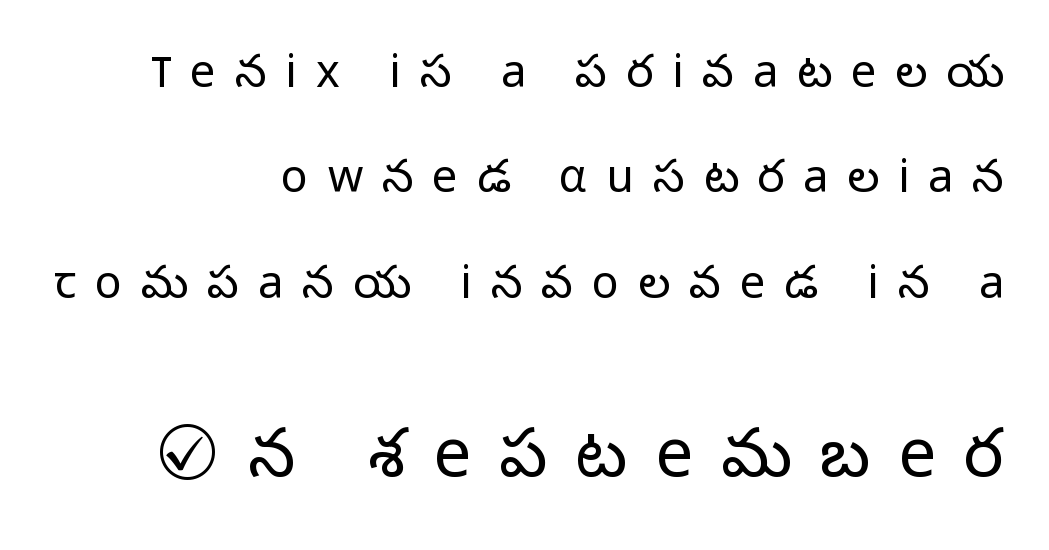
The image shows 67 px light sans-serif type, upright; set right-aligned, loose line spacing (2.34x), unusually wide letter spacing (+0.42 em), not underlined; the second (bottom) block is 1.49x larger; low stroke contrast and a medium x-height.
